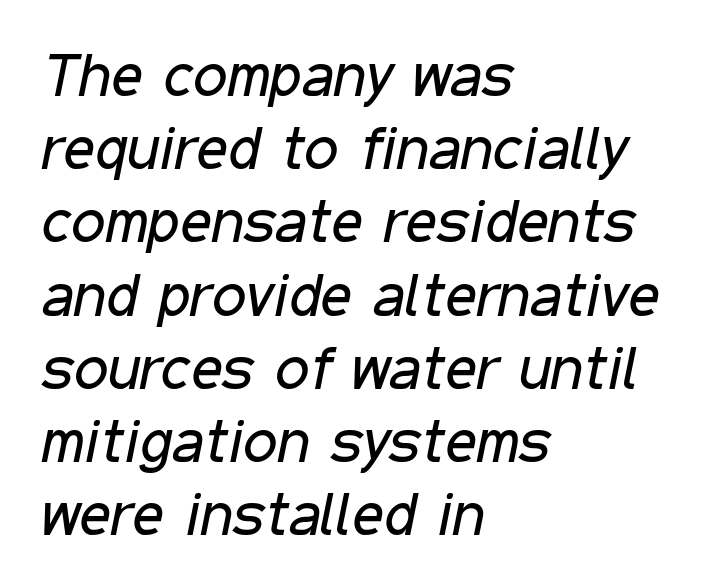
The image shows 61 px regular-weight, condensed type, italic (leaning right); set left-aligned, line spacing 1.2x, normal letter spacing, not underlined; low stroke contrast and a medium x-height.
